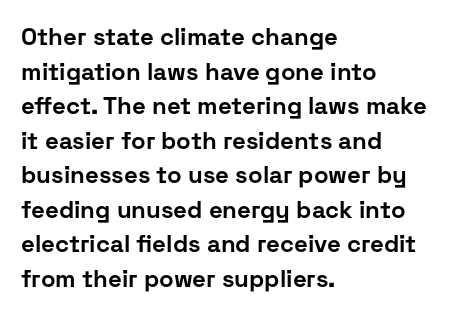
Q: Is the text bold? A: Yes.
Q: Is the text italic (slanted)? A: No, it is upright.
Q: Is the text underlined? A: No.
Q: How is the paragraph aligned? A: Left-aligned.
Q: Is the spacing between letters normal or unusually wide? A: Normal.
Q: Is the spacing between lines tight, normal or loose? A: Normal.
